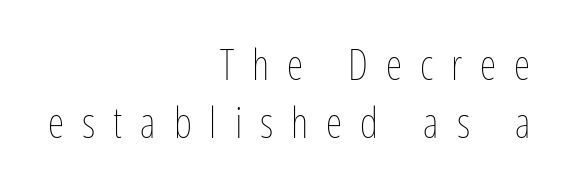
Stroke mass is kept to a normal reading level or below. The passage shown is typed in a proportional face where columns would drift. In terms of letterspacing, this is a distinctly airy, spread setting. The leading is moderate, giving the passage an even texture. The gap between lines stays unmarked.
